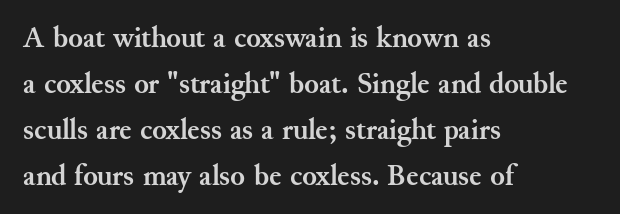
{"serif": "yes", "italic": "no", "bold": "yes", "weight": "semibold", "width": "normal", "stroke_contrast": "medium", "x_height": "small", "monospaced": "no", "underline": "no", "align": "left", "line_spacing": "normal", "line_spacing_ratio": 1.53, "letter_spacing": "normal", "letter_spacing_em": 0.0, "glyph_px": 30}
